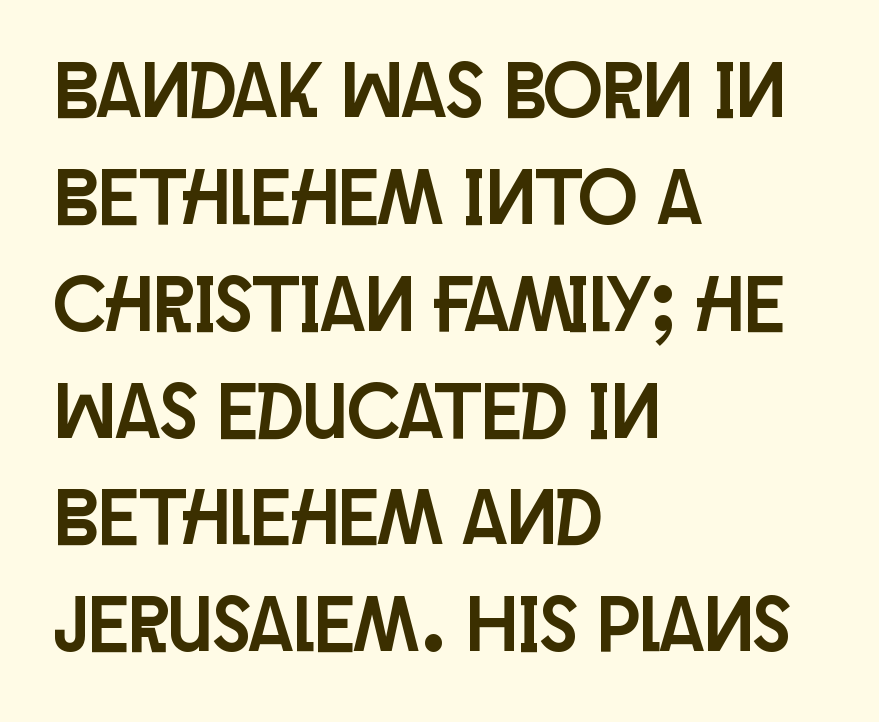
Unlike a traditional serif, this face leaves its strokes unadorned. Students, observe: this is what conventionally led text looks like. The face used here is rendered with its standard letterfit. This rendering uses left alignment, leaving the right contour irregular.
